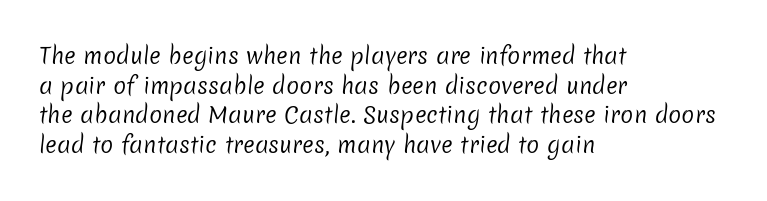
The image shows 22 px text type; set left-aligned, normal line spacing (1.35x), normal letter spacing, not underlined.
